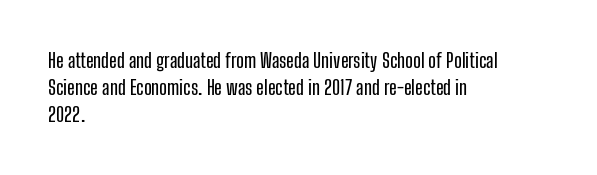
Q: Is the text italic (slanted)? A: No, it is upright.
Q: Is the text underlined? A: No.
Q: How is the paragraph aligned? A: Left-aligned.
Q: Is the spacing between letters normal or unusually wide? A: Normal.
Q: Is the spacing between lines tight, normal or loose? A: Normal.
